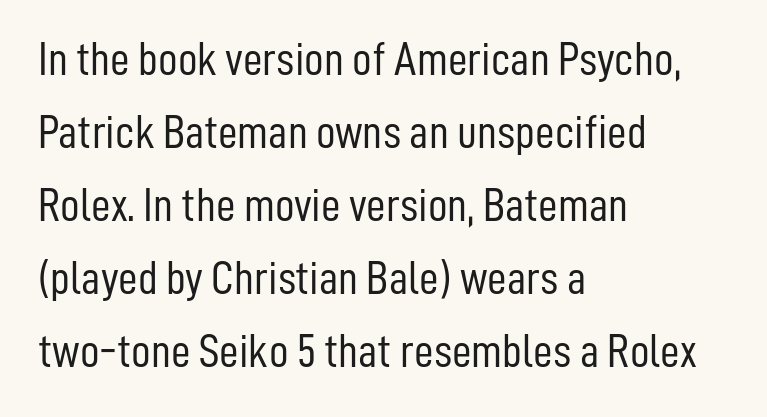
What stands out about the letter spacing? Nothing — it is the standard amount. A classic flush-left, rag-right setting is used for this passage. Check under the words: just untouched page. Type style note: lacks serifs.
